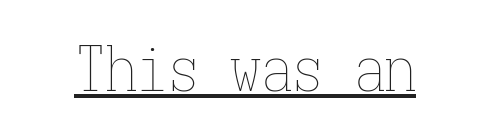
This is roman type, the default non-slanted kind. Does a line run under the words? Yes, clearly. Looks like terminal output: every glyph gets an equal slot. Short note: letters normally spaced.
